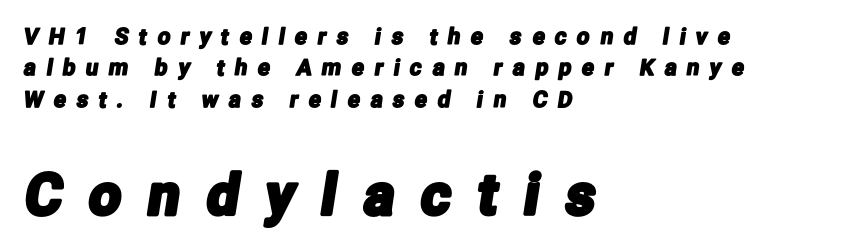
{"serif": "no", "width": "condensed", "stroke_contrast": "low", "x_height": "medium", "monospaced": "no", "underline": "no", "align": "left", "line_spacing": "normal", "line_spacing_ratio": 1.43, "letter_spacing": "wide", "letter_spacing_em": 0.49, "larger_block": "second", "size_ratio": 2.55, "glyph_px": 56}
